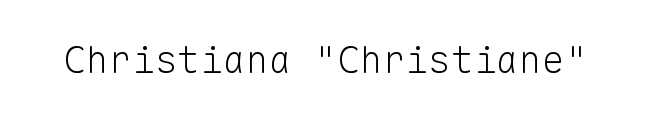
{"serif": "no", "italic": "no", "bold": "no", "weight": "light", "width": "normal", "stroke_contrast": "low", "x_height": "medium", "monospaced": "yes", "underline": "no", "letter_spacing": "normal", "letter_spacing_em": 0.0, "glyph_px": 38}
